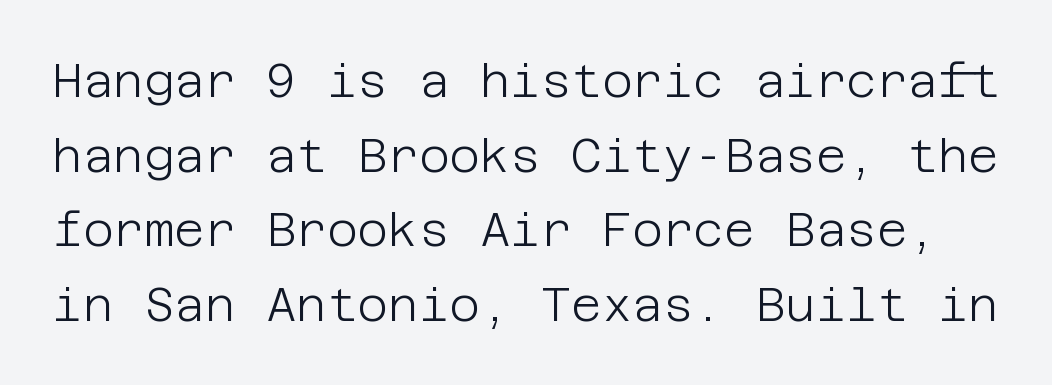
These lines keep a tight, regular rhythm from letter to letter. Underlining? Definitely not there. The specimen reads as upright at a glance. A normal amount of white space separates one row of letters from the next. The typeface has the unassuming heft of standard copy or less.
